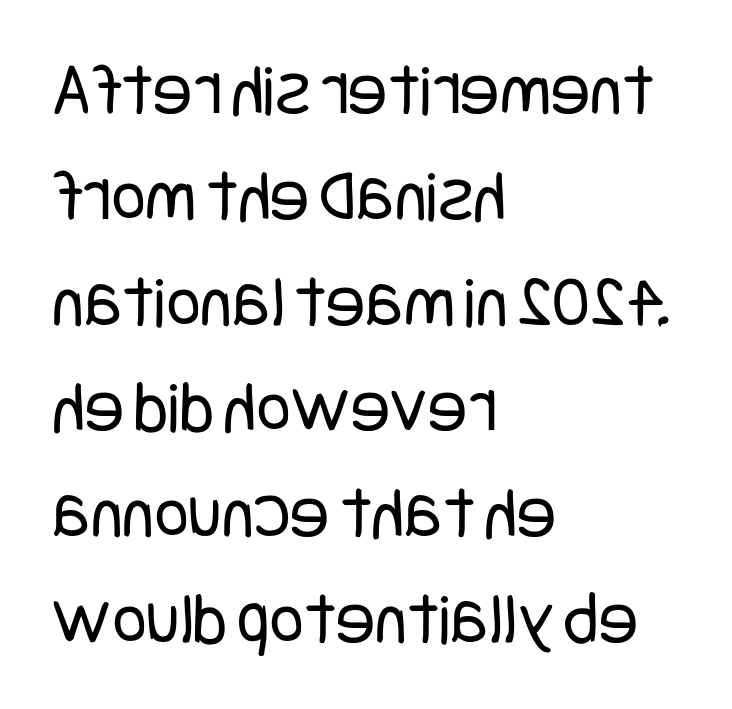
Q: Is the text bold? A: No.
Q: Is the text italic (slanted)? A: No, it is upright.
Q: Is the typeface a serif or a sans-serif typeface? A: Sans-serif.
Q: Is the text underlined? A: No.
Q: How is the paragraph aligned? A: Left-aligned.
Q: Is the spacing between letters normal or unusually wide? A: Normal.
Q: Is the spacing between lines tight, normal or loose? A: Normal.
Q: Width (condensed, normal, or wide)? A: Condensed.
Q: Stroke contrast? A: Low.
Q: x-height? A: Large.
